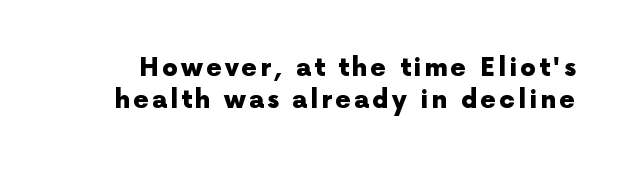
Bold? Absolutely — the strokes are thick and heavy. Nobody drew a line under any word here. Whoever set this chose a conventional vertical rhythm. The axis of the letterforms is exactly vertical.
